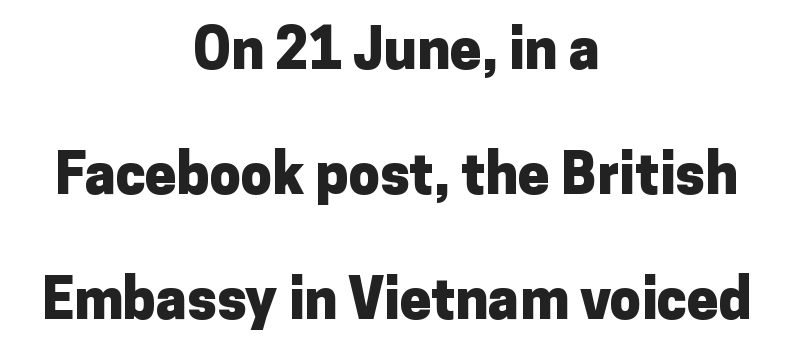
Q: Is the text bold? A: Yes.
Q: Is the text italic (slanted)? A: No, it is upright.
Q: Is the typeface a serif or a sans-serif typeface? A: Sans-serif.
Q: Is the text underlined? A: No.
Q: How is the paragraph aligned? A: Centered.
Q: Is the spacing between letters normal or unusually wide? A: Normal.
Q: Is the spacing between lines tight, normal or loose? A: Loose.
Q: Width (condensed, normal, or wide)? A: Normal.
Q: Stroke contrast? A: Low.
Q: x-height? A: Medium.
Q: Monospaced? A: No.
